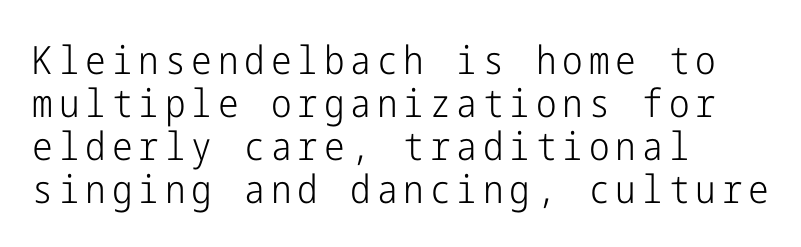
{"serif": "no", "italic": "no", "bold": "no", "weight": "light", "width": "condensed", "stroke_contrast": "low", "x_height": "medium", "underline": "no", "align": "left", "line_spacing": "tight", "line_spacing_ratio": 1.1, "glyph_px": 39}
